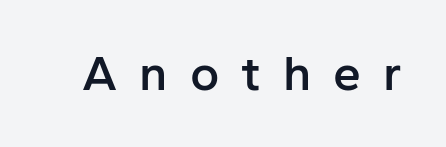
The image shows 50 px semibold sans-serif type, upright; set unusually wide letter spacing (+0.44 em), not underlined; low stroke contrast and a medium x-height.
